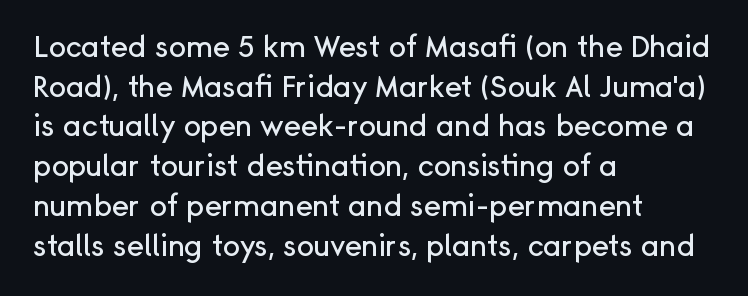
Q: Is the text italic (slanted)? A: No, it is upright.
Q: Is the typeface a serif or a sans-serif typeface? A: Sans-serif.
Q: Is the text underlined? A: No.
Q: How is the paragraph aligned? A: Left-aligned.
Q: Is the spacing between letters normal or unusually wide? A: Normal.
Q: Is the spacing between lines tight, normal or loose? A: Normal.
Q: Width (condensed, normal, or wide)? A: Normal.
Q: Stroke contrast? A: Low.
Q: x-height? A: Medium.
Q: Monospaced? A: No.
